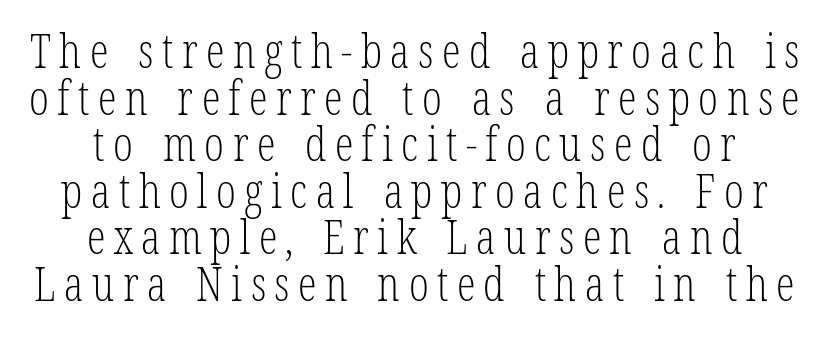
Q: Is the text bold? A: No.
Q: Is the text italic (slanted)? A: No, it is upright.
Q: Is the typeface a serif or a sans-serif typeface? A: Serif.
Q: Is the text underlined? A: No.
Q: How is the paragraph aligned? A: Centered.
Q: Is the spacing between lines tight, normal or loose? A: Tight.
Q: Width (condensed, normal, or wide)? A: Condensed.
Q: Stroke contrast? A: Low.
Q: x-height? A: Medium.
Q: Monospaced? A: No.
